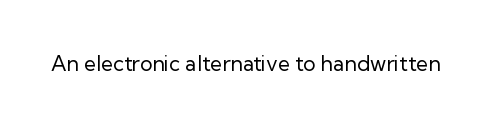
The image shows 21 px text type, upright; set normal letter spacing, not underlined.
